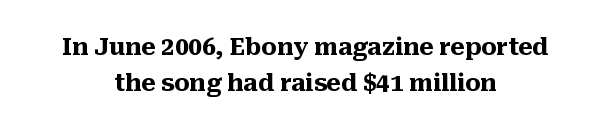
Q: Is the text bold? A: Yes.
Q: Is the text italic (slanted)? A: No, it is upright.
Q: Is the text underlined? A: No.
Q: How is the paragraph aligned? A: Centered.
Q: Is the spacing between letters normal or unusually wide? A: Normal.
Q: Is the spacing between lines tight, normal or loose? A: Normal.
